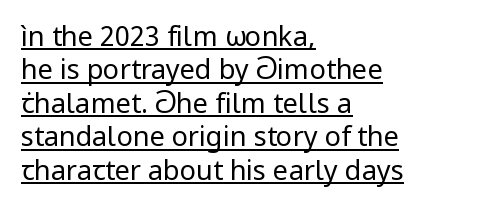
The image shows 27 px text type, upright; set left-aligned, line spacing 1.24x, normal letter spacing, underlined.
